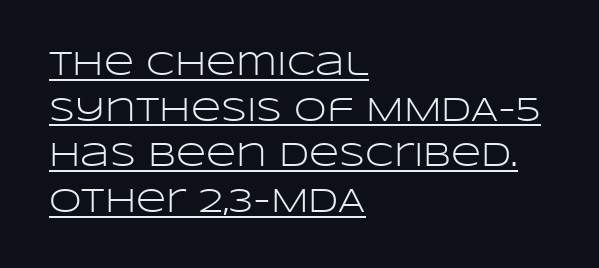
{"serif": "no", "italic": "no", "bold": "no", "weight": "light", "width": "wide", "stroke_contrast": "low", "x_height": "large", "monospaced": "no", "underline": "yes", "align": "left", "line_spacing": "normal", "line_spacing_ratio": 1.38, "letter_spacing": "normal", "letter_spacing_em": 0.0, "glyph_px": 33}
